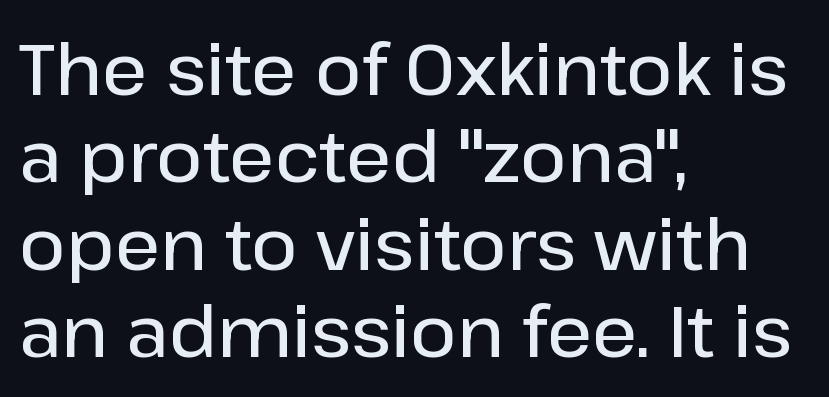
{"serif": "no", "italic": "no", "bold": "semi", "weight": "semibold", "width": "normal", "stroke_contrast": "low", "x_height": "medium", "monospaced": "no", "underline": "no", "align": "left", "line_spacing_ratio": 1.23, "letter_spacing": "normal", "letter_spacing_em": 0.0, "glyph_px": 71}
